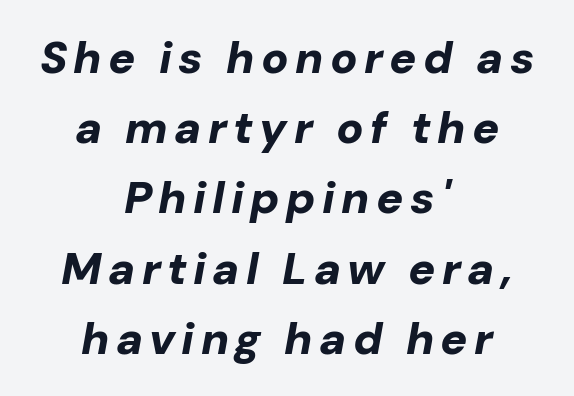
Q: Is the text bold? A: Yes.
Q: Is the text italic (slanted)? A: Yes, it leans right by about 10 degrees.
Q: Is the text underlined? A: No.
Q: How is the paragraph aligned? A: Centered.
Q: Is the spacing between lines tight, normal or loose? A: Normal.
Q: Width (condensed, normal, or wide)? A: Normal.
Q: Stroke contrast? A: Low.
Q: x-height? A: Medium.
Q: Monospaced? A: No.
